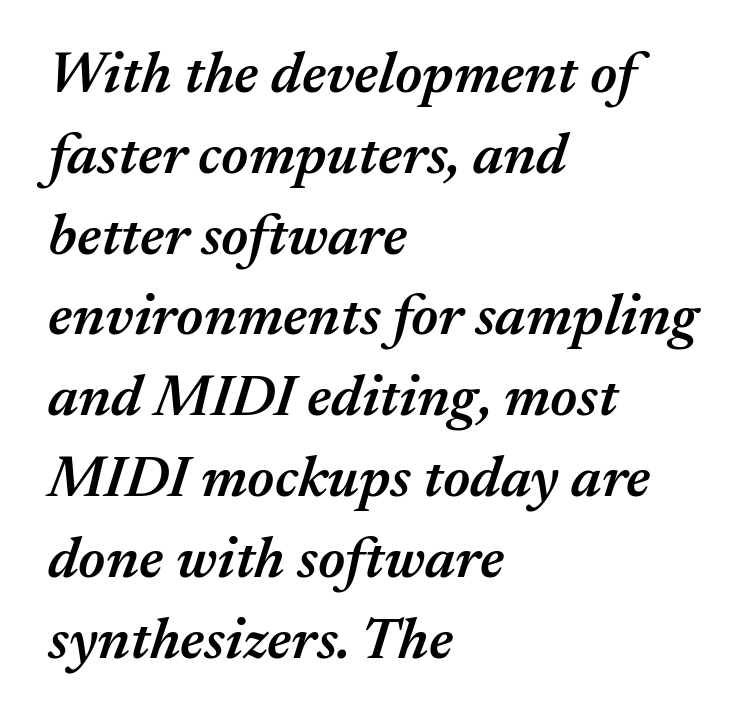
The image shows 59 px semibold type, italic (leaning right); set left-aligned, normal line spacing (1.37x), normal letter spacing, not underlined; medium stroke contrast and a medium x-height.
